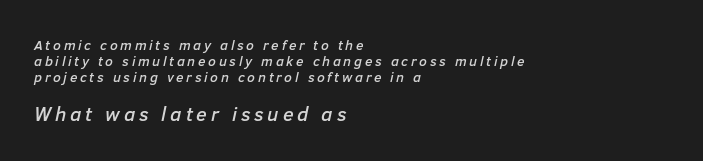
{"italic": "yes", "lean": "right", "slant_degrees": 12, "underline": "no", "align": "left", "line_spacing_ratio": 1.16, "larger_block": "second", "size_ratio": 1.43, "glyph_px": 20}
